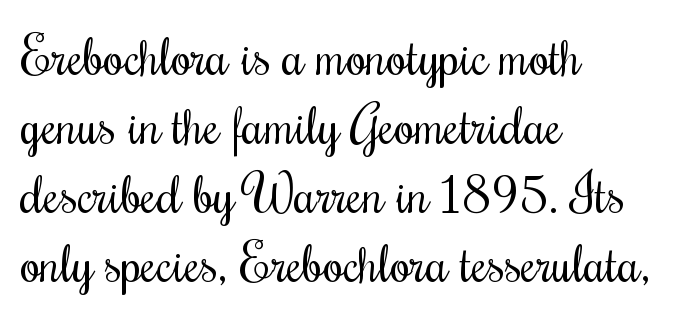
Q: Is the text bold? A: No.
Q: Is the text italic (slanted)? A: Yes.
Q: Is the text underlined? A: No.
Q: How is the paragraph aligned? A: Left-aligned.
Q: Is the spacing between letters normal or unusually wide? A: Normal.
Q: Is the spacing between lines tight, normal or loose? A: Normal.
Q: Width (condensed, normal, or wide)? A: Condensed.
Q: Stroke contrast? A: Medium.
Q: x-height? A: Small.
Q: Monospaced? A: No.
